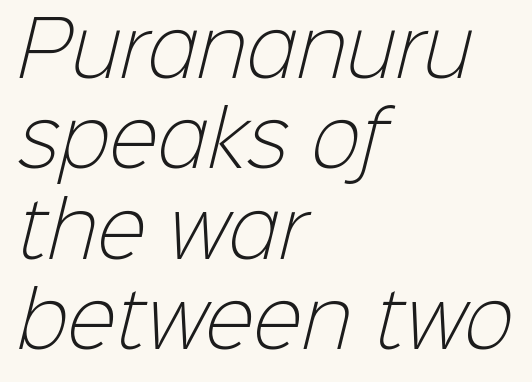
Q: Is the text bold? A: No.
Q: Is the typeface a serif or a sans-serif typeface? A: Sans-serif.
Q: Is the text underlined? A: No.
Q: How is the paragraph aligned? A: Left-aligned.
Q: Is the spacing between letters normal or unusually wide? A: Normal.
Q: Width (condensed, normal, or wide)? A: Normal.
Q: Stroke contrast? A: Low.
Q: x-height? A: Medium.
Q: Monospaced? A: No.
